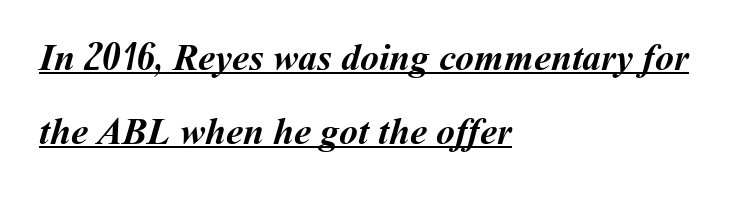
Every word sits above its own underline. The designer dialed line spacing up above the default. Tracking value appears to be zero — textbook default spacing. Notice how thick the strokes are: this is what a full bold looks like. Teacher's note: observe the even left margin — that is flush-left alignment.
